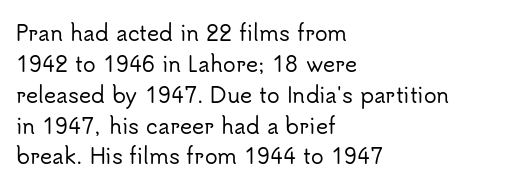
Q: Is the text italic (slanted)? A: No, it is upright.
Q: Is the text underlined? A: No.
Q: How is the paragraph aligned? A: Left-aligned.
Q: Is the spacing between letters normal or unusually wide? A: Normal.
Q: Is the spacing between lines tight, normal or loose? A: Normal.
